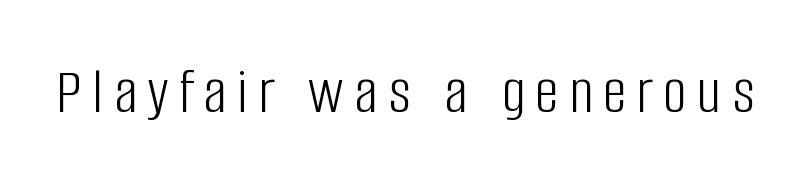
A sans-serif font was chosen for this passage. The letters look calm and open, with moderate or lighter stems. The strip under each line holds only bare page. Vertical strokes here are truly vertical. A typesetter would call this proportional, since set widths differ per character.
